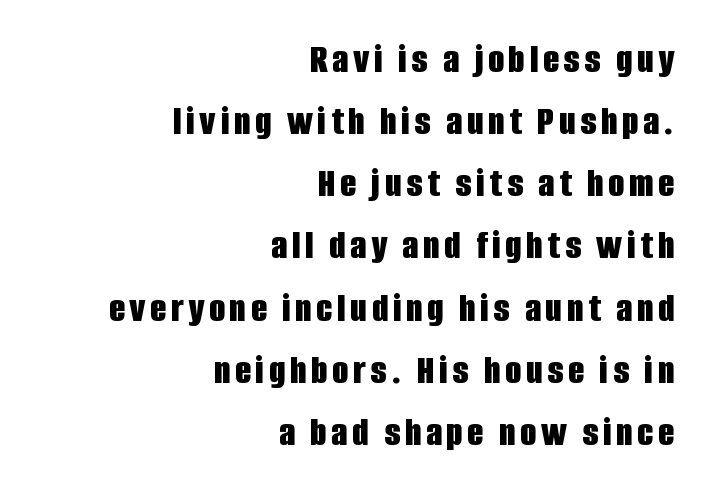
Q: Is the text bold? A: Yes.
Q: Is the text italic (slanted)? A: No, it is upright.
Q: Is the typeface a serif or a sans-serif typeface? A: Sans-serif.
Q: Is the text underlined? A: No.
Q: How is the paragraph aligned? A: Right-aligned.
Q: Is the spacing between lines tight, normal or loose? A: Normal.
Q: Width (condensed, normal, or wide)? A: Condensed.
Q: Stroke contrast? A: Low.
Q: x-height? A: Large.
Q: Monospaced? A: No.
